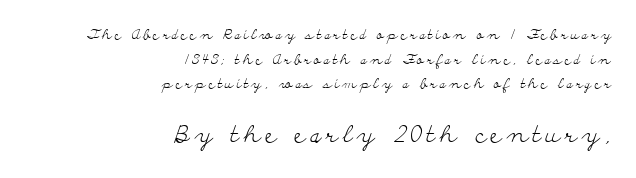
The image shows 24 px text type; set right-aligned, line spacing 1.76x, not underlined; the second (bottom) block is 1.71x larger.
